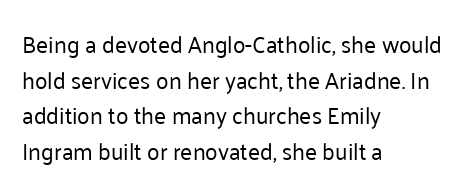
{"italic": "no", "bold": "no", "underline": "no", "align": "left", "line_spacing": "normal", "line_spacing_ratio": 1.55, "letter_spacing": "normal", "letter_spacing_em": 0.0, "glyph_px": 23}
